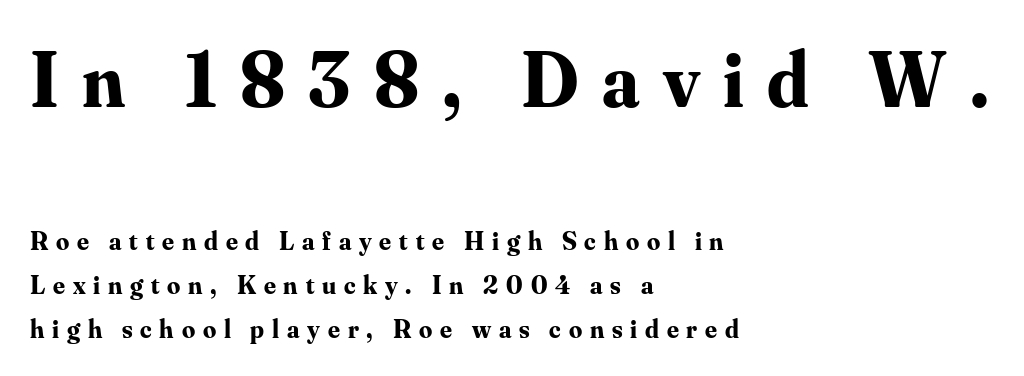
The image shows 78 px bold serif type, upright; set left-aligned, normal line spacing (1.69x), unusually wide letter spacing (+0.3 em), not underlined; the first (top) block is 3.0x larger; medium stroke contrast and a small x-height.
